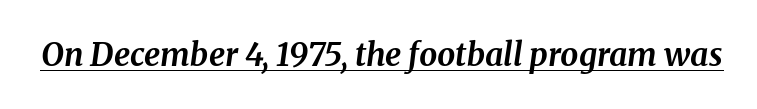
The image shows 32 px bold serif type, italic (leaning right); set normal letter spacing, underlined; medium stroke contrast and a medium x-height.
